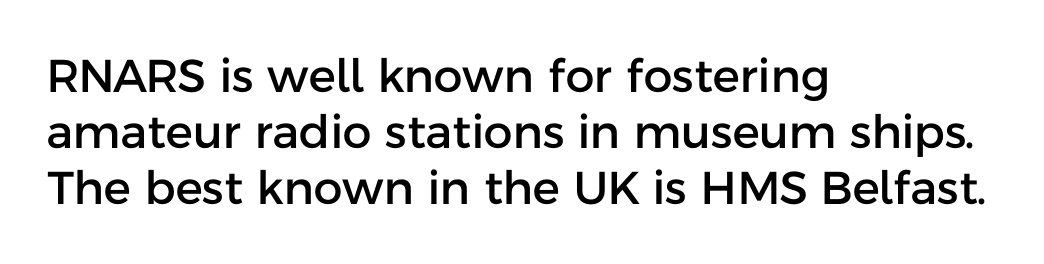
Proportional: the letters do not fall into vertical columns. The words here are not underlined. Italic? Not at all — the glyphs are vertical. The glyphs in this specimen are sans serif. Standard letterfit; no display-style spreading of the glyphs.
